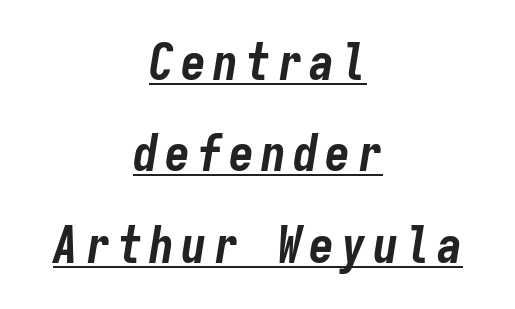
The axis of the letterforms is tilted away from vertical. The glyphs have the mass of a bold cut. The text block is weighted toward neither margin, spreading evenly from the middle. The glyphs are accompanied by a horizontal stroke just below them. Here the designer chose a console-style face with uniform glyph widths.
